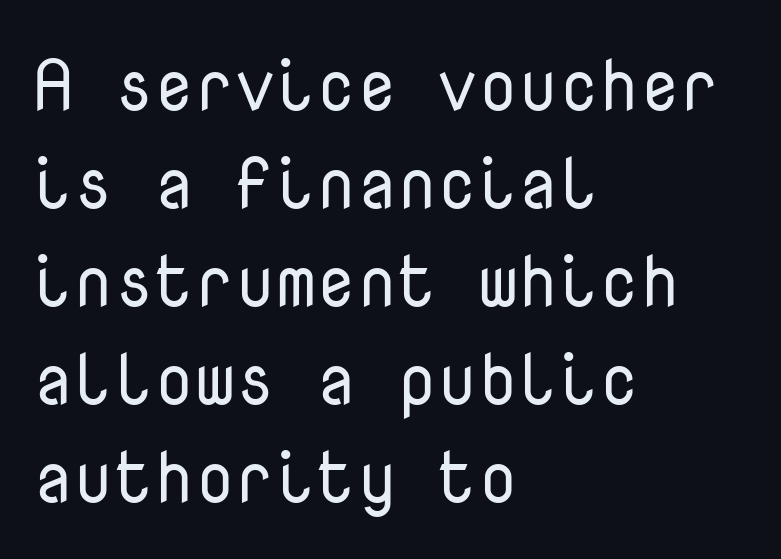
The image shows 72 px regular-weight sans-serif type, upright, monospaced; set left-aligned, normal line spacing (1.36x), normal letter spacing, not underlined; low stroke contrast and a medium x-height.
